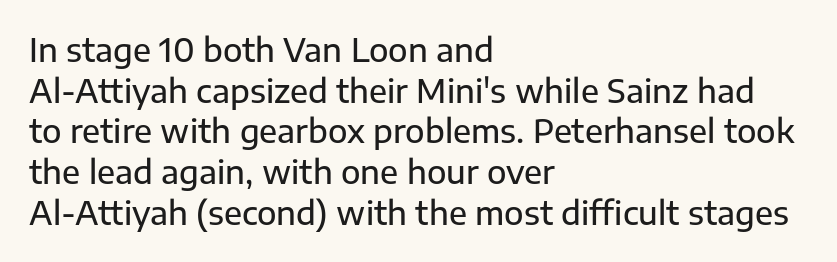
The image shows 32 px sans-serif type, upright; set left-aligned, normal line spacing (1.27x), normal letter spacing, not underlined; low stroke contrast and a medium x-height.
